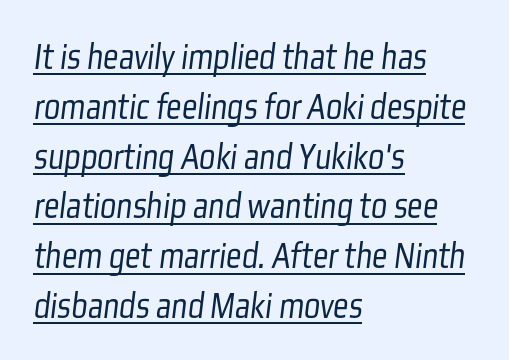
Which margin do the lines hug? The left one — the right edge is uneven. Typographically, this falls in the sans-serif category. How are the letters spaced? Ordinarily, with no added tracking. The lines sit at an ordinary, default distance from one another. The words here are underlined. This sample has the flowing, uneven cadence of proportional lettering.
